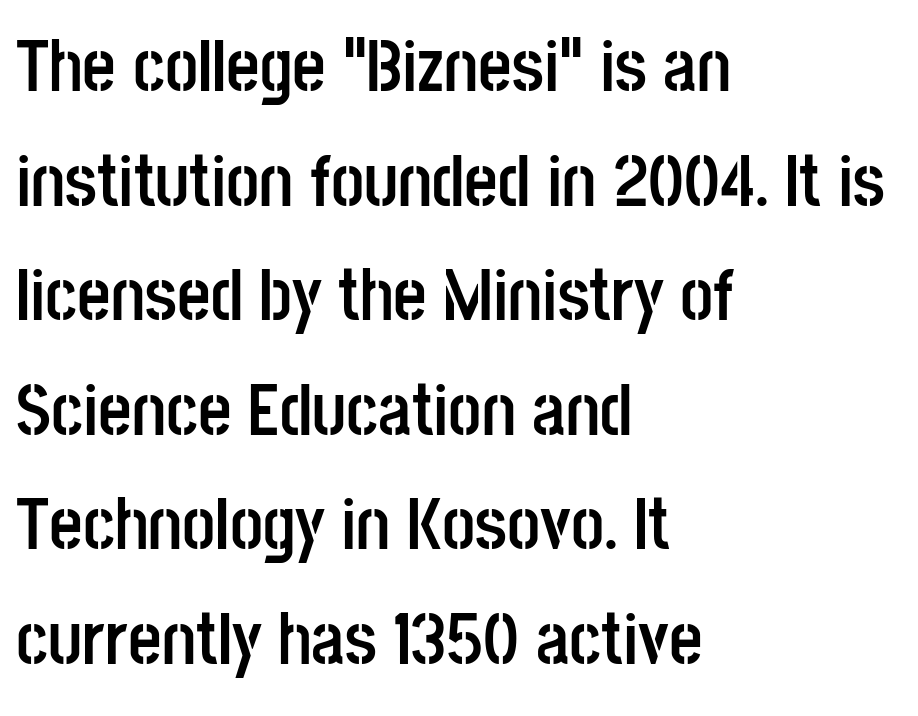
{"serif": "no", "italic": "no", "bold": "yes", "weight": "semibold", "width": "condensed", "stroke_contrast": "low", "x_height": "large", "monospaced": "no", "underline": "no", "align": "left", "line_spacing": "normal", "line_spacing_ratio": 1.57, "letter_spacing": "normal", "letter_spacing_em": 0.0, "glyph_px": 73}
